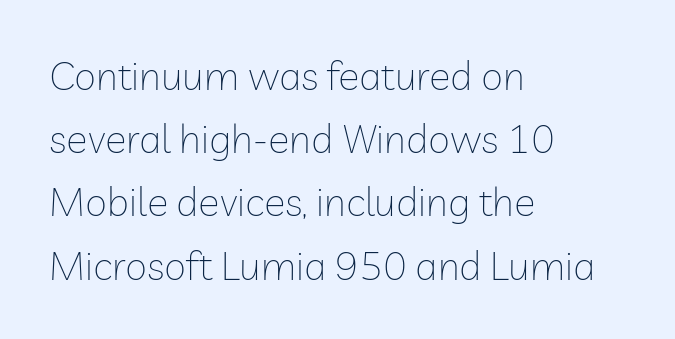
{"serif": "no", "italic": "no", "bold": "no", "weight": "thin", "width": "normal", "stroke_contrast": "low", "x_height": "medium", "monospaced": "no", "underline": "no", "align": "left", "line_spacing": "normal", "line_spacing_ratio": 1.58, "letter_spacing": "normal", "letter_spacing_em": 0.0, "glyph_px": 40}
